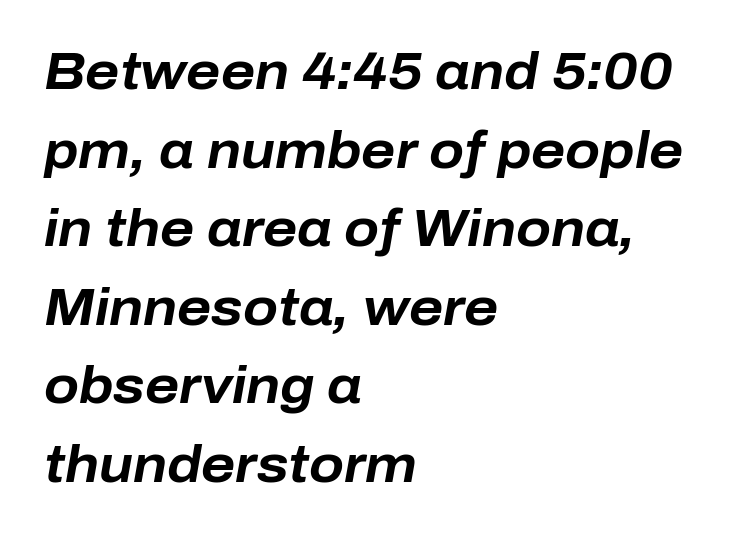
Q: Is the text bold? A: Yes.
Q: Is the text italic (slanted)? A: Yes, it leans right by about 10 degrees.
Q: Is the text underlined? A: No.
Q: How is the paragraph aligned? A: Left-aligned.
Q: Is the spacing between letters normal or unusually wide? A: Normal.
Q: Is the spacing between lines tight, normal or loose? A: Normal.
Q: Width (condensed, normal, or wide)? A: Normal.
Q: Stroke contrast? A: Low.
Q: x-height? A: Medium.
Q: Monospaced? A: No.
